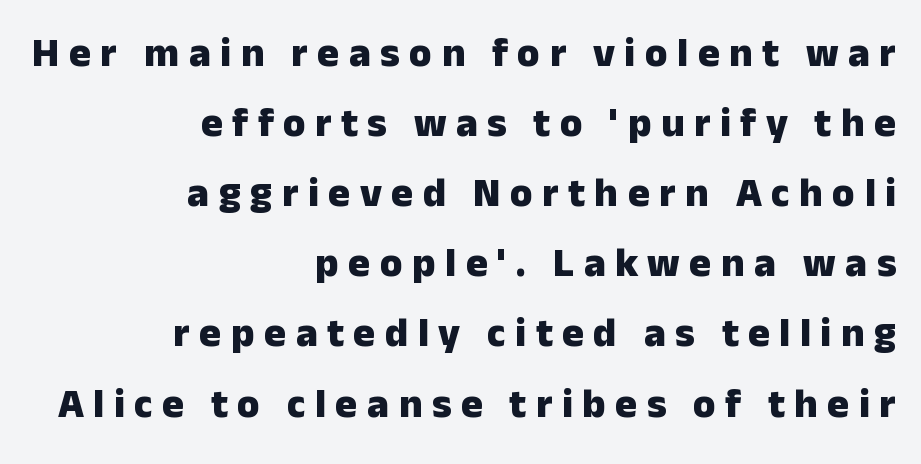
The image shows 41 px heavy sans-serif type, upright; set right-aligned, line spacing 1.71x, unusually wide letter spacing (+0.23 em), not underlined; low stroke contrast and a medium x-height.
